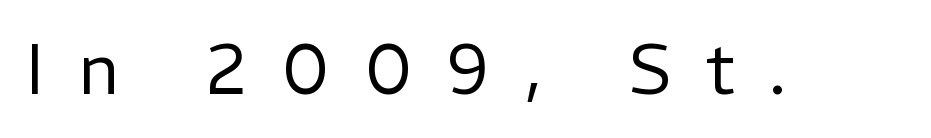
Italic: no, the glyphs are upright roman. Is the letter spacing exaggerated? Yes — the characters are pushed far apart. The face looks like a standard text weight, possibly lighter. To sum up the face: it is a sans, with no serifs. Check under the words: just untouched page.
